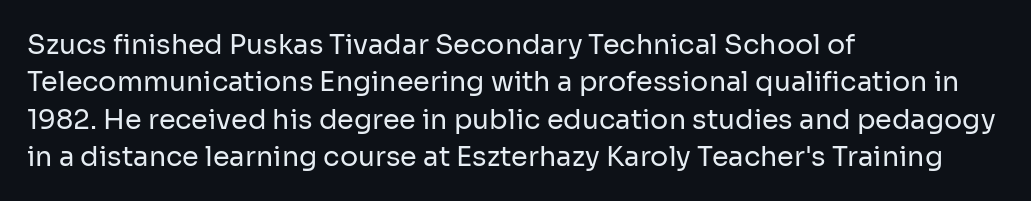
Interline gaps are of average width in this sample. Inter-character spacing is left at the font's built-in metrics. If you drew a line through each stem, it would be perfectly vertical. Words float on clear page, feet unadorned. Each line starts at the same left margin while the right side varies.
